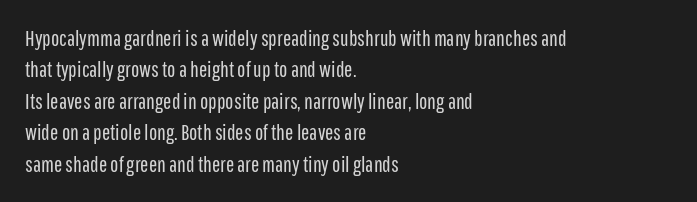
The image shows 22 px text type, upright; set left-aligned, normal line spacing (1.43x), normal letter spacing, not underlined.
